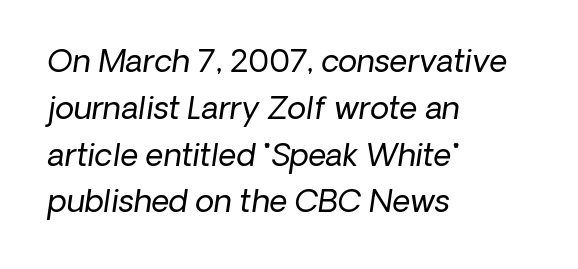
Q: Is the text bold? A: No.
Q: Is the text italic (slanted)? A: Yes, it leans right by about 8 degrees.
Q: Is the text underlined? A: No.
Q: How is the paragraph aligned? A: Left-aligned.
Q: Is the spacing between letters normal or unusually wide? A: Normal.
Q: Is the spacing between lines tight, normal or loose? A: Normal.
Q: Width (condensed, normal, or wide)? A: Normal.
Q: Stroke contrast? A: Low.
Q: x-height? A: Medium.
Q: Monospaced? A: No.
